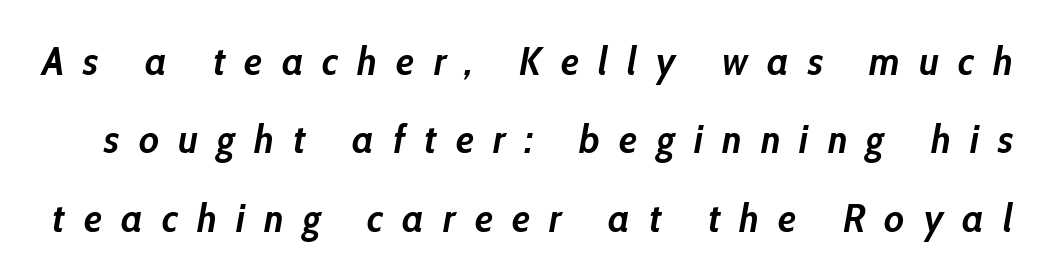
The image shows 40 px semibold, condensed type, italic (leaning right); set loose line spacing (1.96x), unusually wide letter spacing (+0.48 em), not underlined; low stroke contrast and a medium x-height.
